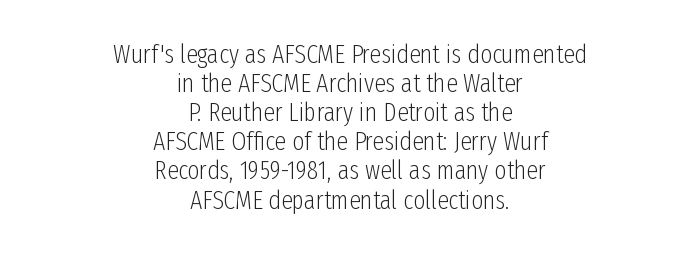
{"italic": "no", "bold": "no", "underline": "no", "align": "center", "line_spacing": "tight", "line_spacing_ratio": 1.12, "letter_spacing": "normal", "letter_spacing_em": 0.0, "glyph_px": 26}
